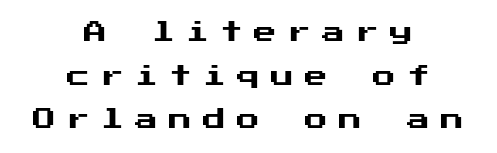
The image shows 23 px text type, upright; set centered, loose line spacing (1.9x), unusually wide letter spacing (+0.48 em), not underlined.
